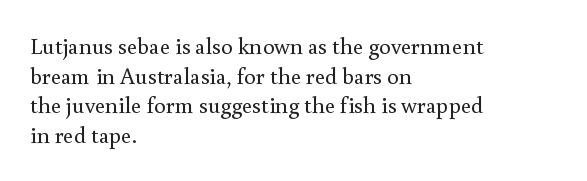
The lines sit at an ordinary, default distance from one another. The rag falls on the right side of this text block. The characters are drawn with everyday or finer stroke widths. Descender tails drop into unmarked territory.
